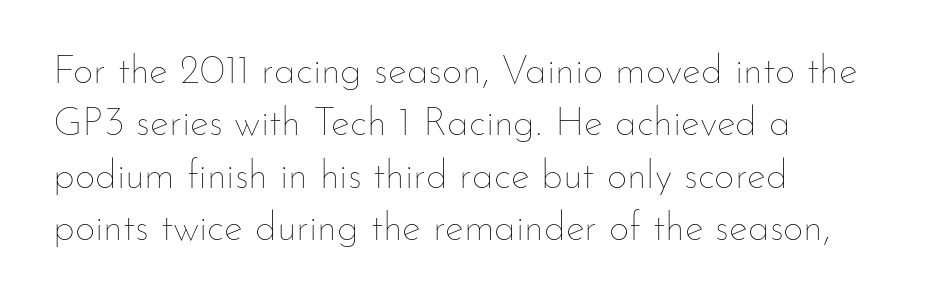
The zone under the glyphs is completely vacant. Looks like regular typesetting: each glyph gets only the width it needs. The type sits square on the baseline with zero lean. Horizontally, the lines are justified to the leading edge only. In terms of letterspacing, this is plain default setting.
